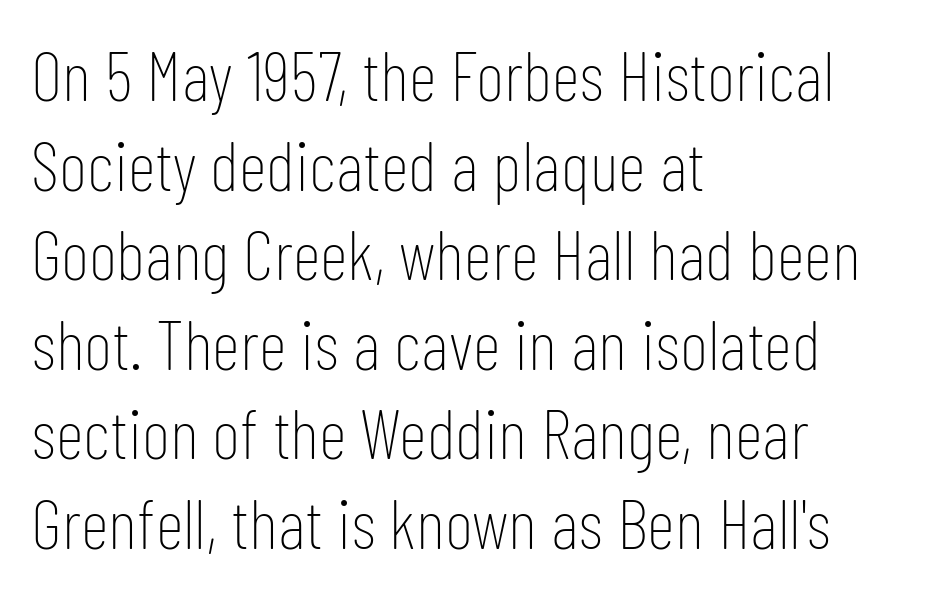
Q: Is the text bold? A: No.
Q: Is the text italic (slanted)? A: No, it is upright.
Q: Is the typeface a serif or a sans-serif typeface? A: Sans-serif.
Q: Is the text underlined? A: No.
Q: How is the paragraph aligned? A: Left-aligned.
Q: Is the spacing between letters normal or unusually wide? A: Normal.
Q: Is the spacing between lines tight, normal or loose? A: Normal.
Q: Width (condensed, normal, or wide)? A: Condensed.
Q: Stroke contrast? A: Low.
Q: x-height? A: Medium.
Q: Monospaced? A: No.
